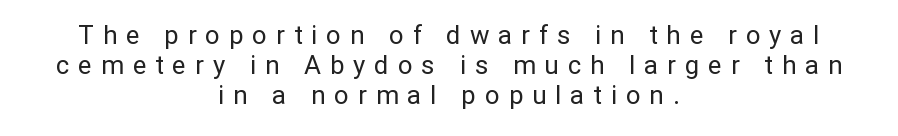
The image shows 26 px text type, upright; set centered, line spacing 1.16x, unusually wide letter spacing (+0.34 em), not underlined.
